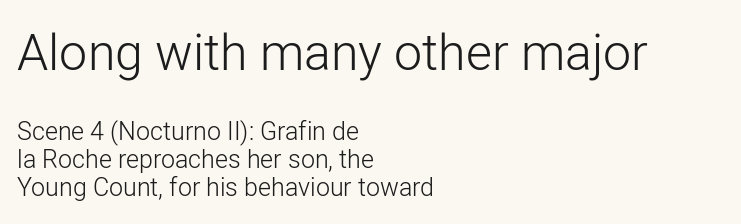
The image shows 50 px light sans-serif type, upright; set left-aligned, tight line spacing (1.12x), normal letter spacing, not underlined; the first (top) block is 2.0x larger; low stroke contrast and a medium x-height.
